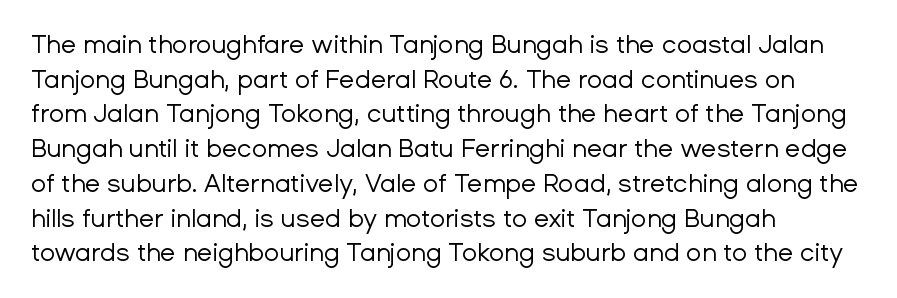
The letters stand straight up with perfectly vertical stems. The typesetter chose a ragged-right arrangement here. What's the leading like? Ordinary, nothing unusual. Nothing unusual about the tracking: characters are spaced as the font intends. Is the stroke heavy? The answer is a plain regular-or-lighter.
